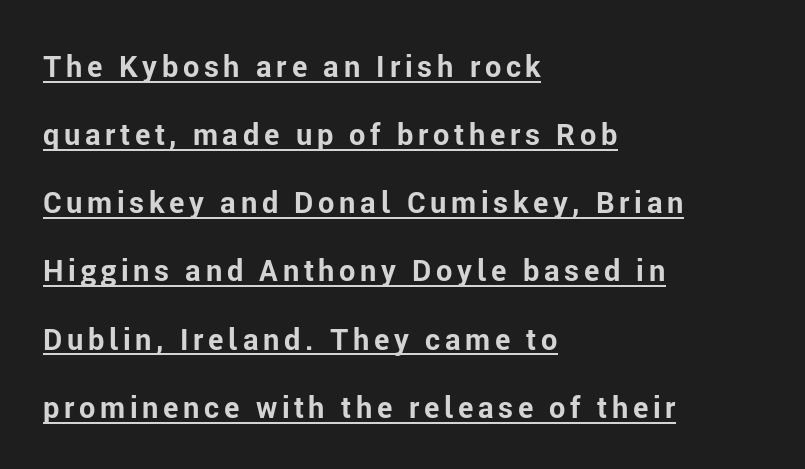
These lines stack with their left ends in a neat column. No italicization has been applied; the sample stays upright. Here the designer chose a conventional face with non-uniform glyph widths. The typesetting leans heavy: a genuine bold. Has an underline been added? It has. Examine the stroke ends and you'll find no serifs.
